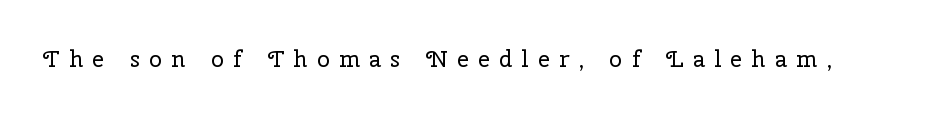
Q: Is the text bold? A: No.
Q: Is the text italic (slanted)? A: No, it is upright.
Q: Is the text underlined? A: No.
Q: Is the spacing between letters normal or unusually wide? A: Unusually wide.
